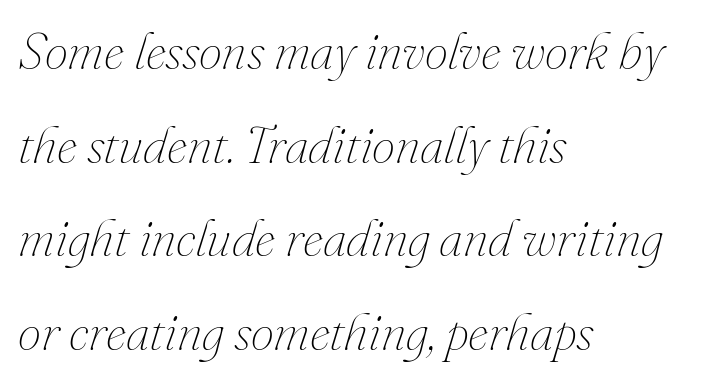
Stems and bowls with no extra thickness — not bold. A typesetter would call this proportional, since set widths differ per character. The axis of the letterforms is tilted away from vertical. Notice how the passage keeps a crisp vertical edge on the left only. Tracking here is standard; glyphs follow each other at the usual distance.
